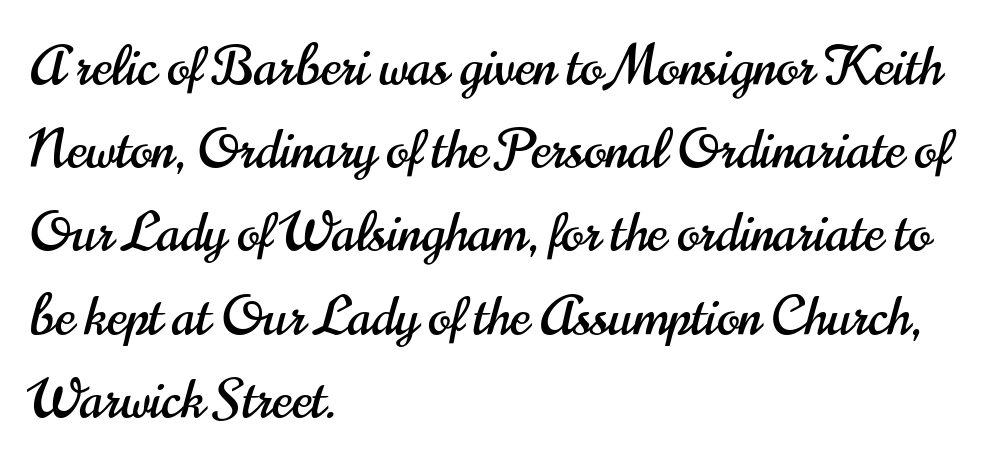
{"serif": "no", "width": "condensed", "stroke_contrast": "high", "x_height": "small", "monospaced": "no", "underline": "no", "align": "left", "line_spacing": "normal", "line_spacing_ratio": 1.57, "letter_spacing": "normal", "letter_spacing_em": 0.0, "glyph_px": 53}
